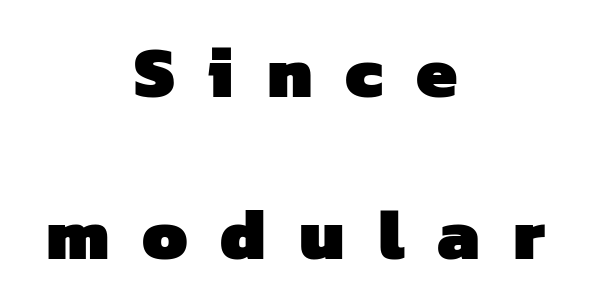
{"serif": "no", "bold": "yes", "weight": "heavy", "width": "normal", "stroke_contrast": "low", "x_height": "medium", "monospaced": "no", "underline": "no", "align": "center", "line_spacing": "loose", "line_spacing_ratio": 2.22, "letter_spacing": "wide", "letter_spacing_em": 0.45, "glyph_px": 73}
